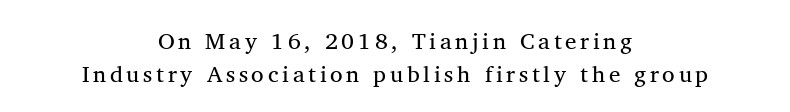
The image shows 23 px text type; set centered, normal line spacing (1.42x), not underlined.
